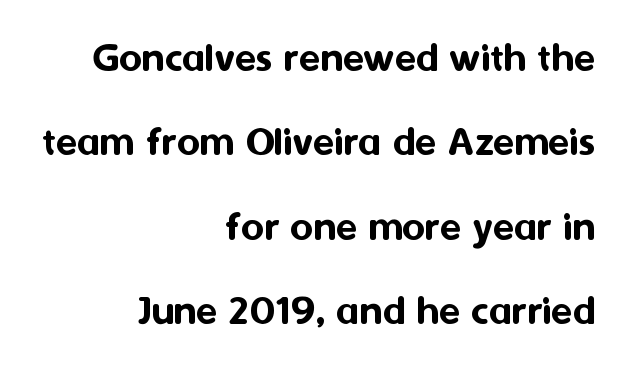
The image shows 44 px sans-serif type, upright; set right-aligned, loose line spacing (1.92x), normal letter spacing, not underlined; medium stroke contrast and a medium x-height.
